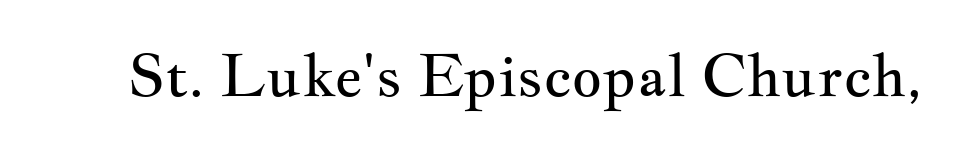
Posture: upright roman. The rendering shows small feet on the letterforms — a serif design. Tracking here is standard; glyphs follow each other at the usual distance. The cut favours lightness, reaching ordinary text weight at its darkest. Only glyphs here, with clear space below each row.
